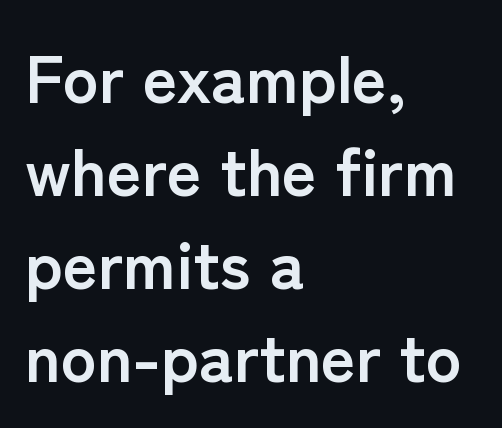
{"serif": "no", "italic": "no", "bold": "yes", "weight": "semibold", "width": "normal", "stroke_contrast": "low", "x_height": "medium", "monospaced": "no", "underline": "no", "align": "left", "line_spacing": "normal", "line_spacing_ratio": 1.39, "letter_spacing": "normal", "letter_spacing_em": 0.0, "glyph_px": 67}
